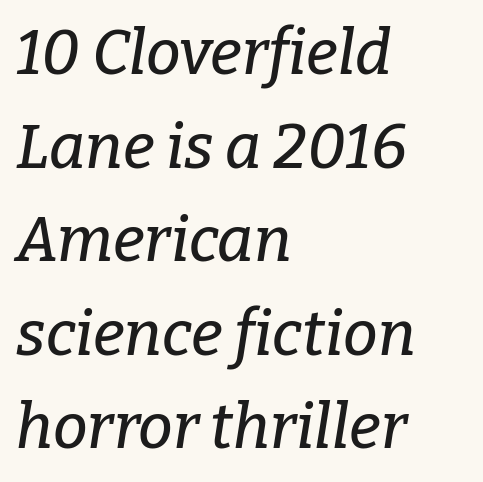
{"serif": "yes", "italic": "yes", "lean": "right", "slant_degrees": 9, "width": "normal", "stroke_contrast": "low", "x_height": "medium", "monospaced": "no", "underline": "no", "align": "left", "line_spacing": "normal", "line_spacing_ratio": 1.51, "letter_spacing": "normal", "letter_spacing_em": 0.0, "glyph_px": 62}
